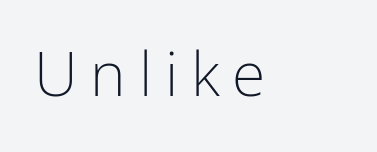
The typography opts for an upright posture over an oblique one. The strokes are not fattened; the text isn't bold. Here the designer chose a conventional face with non-uniform glyph widths. Descenders hang freely into open space. In terms of letterspacing, this is a distinctly airy, spread setting.
